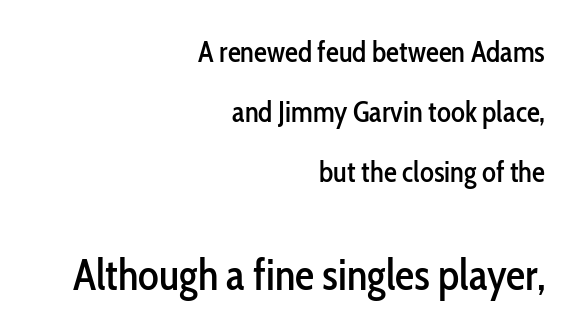
{"serif": "no", "italic": "no", "width": "condensed", "stroke_contrast": "low", "x_height": "medium", "monospaced": "no", "underline": "no", "align": "right", "line_spacing": "loose", "line_spacing_ratio": 2.07, "letter_spacing": "normal", "letter_spacing_em": 0.0, "larger_block": "second", "size_ratio": 1.48, "glyph_px": 43}
